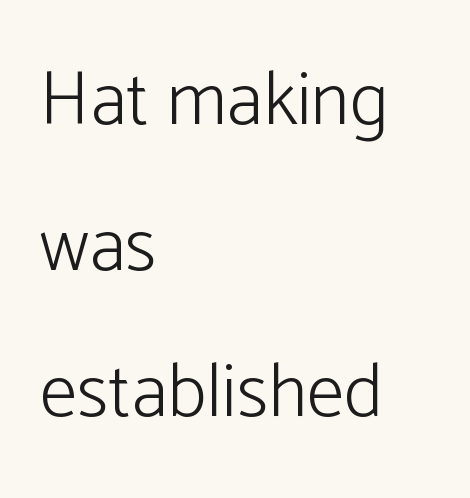
Q: Is the text bold? A: No.
Q: Is the text italic (slanted)? A: No, it is upright.
Q: Is the typeface a serif or a sans-serif typeface? A: Sans-serif.
Q: Is the text underlined? A: No.
Q: How is the paragraph aligned? A: Left-aligned.
Q: Is the spacing between letters normal or unusually wide? A: Normal.
Q: Is the spacing between lines tight, normal or loose? A: Loose.
Q: Width (condensed, normal, or wide)? A: Normal.
Q: Stroke contrast? A: Low.
Q: x-height? A: Medium.
Q: Monospaced? A: No.
